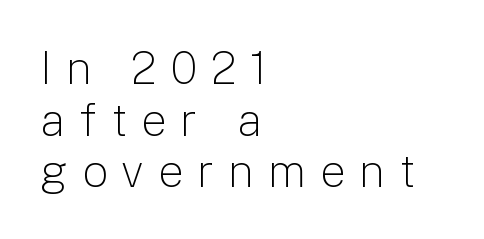
The image shows 46 px light sans-serif type, upright; set left-aligned, tight line spacing (1.12x), unusually wide letter spacing (+0.3 em), not underlined; low stroke contrast and a medium x-height.
